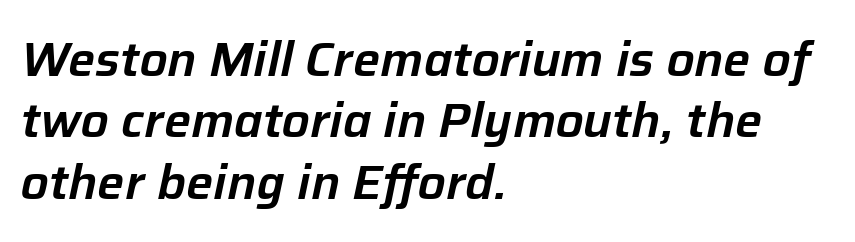
Q: Is the text italic (slanted)? A: Yes, it leans right by about 12 degrees.
Q: Is the text underlined? A: No.
Q: How is the paragraph aligned? A: Left-aligned.
Q: Is the spacing between letters normal or unusually wide? A: Normal.
Q: Is the spacing between lines tight, normal or loose? A: Normal.
Q: Width (condensed, normal, or wide)? A: Normal.
Q: Stroke contrast? A: Low.
Q: x-height? A: Medium.
Q: Monospaced? A: No.
